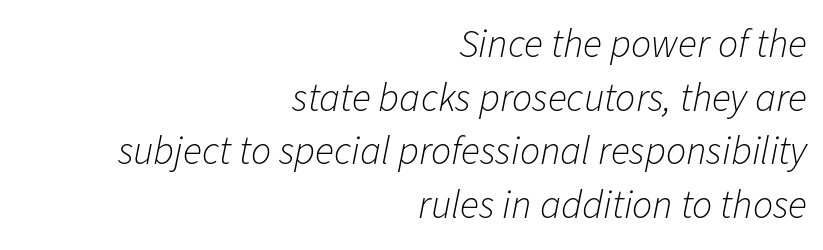
Q: Is the text bold? A: No.
Q: Is the text italic (slanted)? A: Yes, it leans right by about 11 degrees.
Q: Is the text underlined? A: No.
Q: How is the paragraph aligned? A: Right-aligned.
Q: Is the spacing between letters normal or unusually wide? A: Normal.
Q: Is the spacing between lines tight, normal or loose? A: Normal.
Q: Width (condensed, normal, or wide)? A: Normal.
Q: Stroke contrast? A: Low.
Q: x-height? A: Medium.
Q: Monospaced? A: No.
